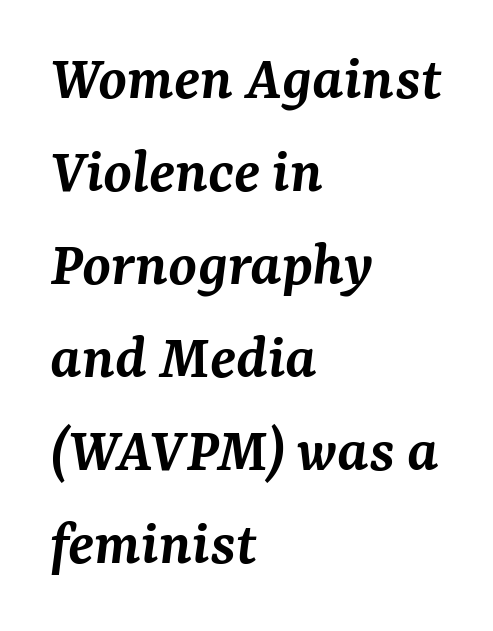
The image shows 65 px semibold serif type, italic (leaning right); set left-aligned, normal line spacing (1.43x), normal letter spacing, not underlined; medium stroke contrast and a medium x-height.
